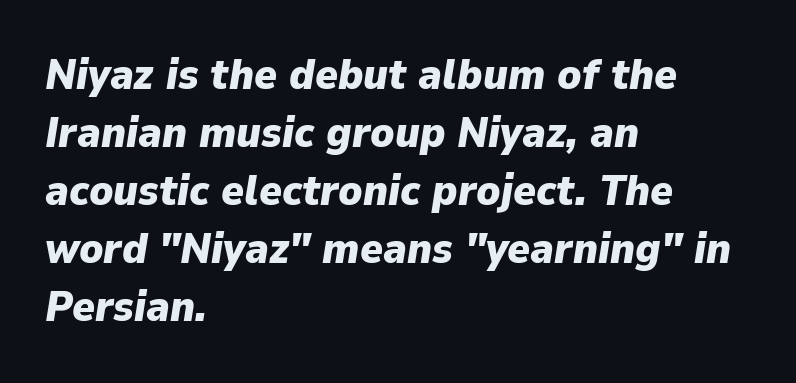
{"italic": "yes", "lean": "right", "slant_degrees": 9, "bold": "yes", "weight": "heavy", "width": "normal", "stroke_contrast": "low", "x_height": "medium", "monospaced": "no", "underline": "no", "align": "left", "line_spacing": "normal", "line_spacing_ratio": 1.35, "letter_spacing": "normal", "letter_spacing_em": 0.0, "glyph_px": 43}
